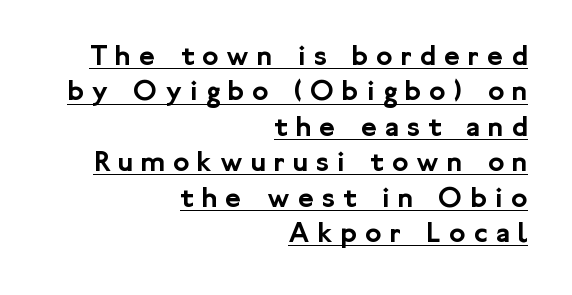
Here the designer chose a conventional face with non-uniform glyph widths. Inter-character spacing is expanded well beyond the font's built-in metrics. The specimen includes a rule beneath the text block's lines. The setting favours the right margin, as signatures and pull-quotes sometimes do. Check where the strokes stop: nothing finishes them off — pure sans.
